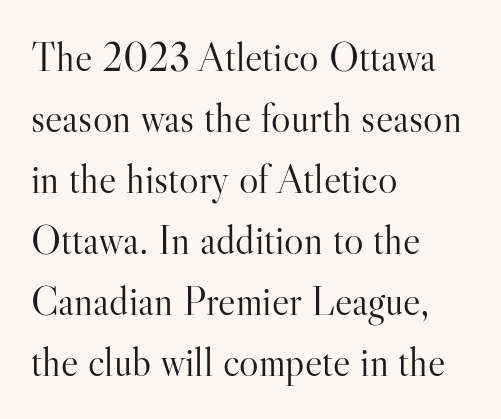
{"serif": "yes", "italic": "no", "bold": "no", "weight": "light", "width": "normal", "stroke_contrast": "high", "x_height": "small", "monospaced": "no", "underline": "no", "align": "left", "line_spacing": "normal", "line_spacing_ratio": 1.49, "letter_spacing": "normal", "letter_spacing_em": 0.0, "glyph_px": 41}
